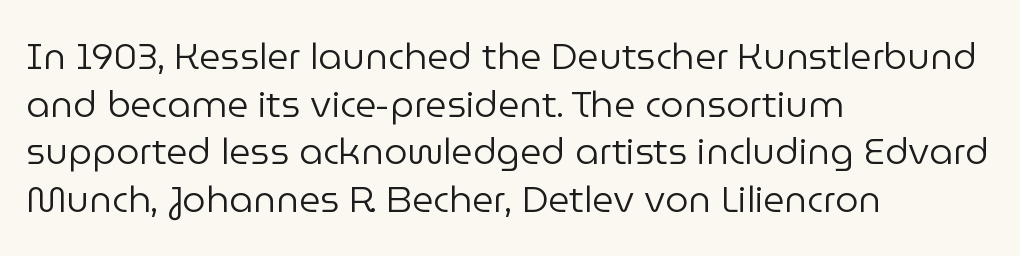
The image shows 37 px regular-weight sans-serif type, upright; set left-aligned, normal line spacing (1.29x), normal letter spacing, not underlined; low stroke contrast and a medium x-height.
